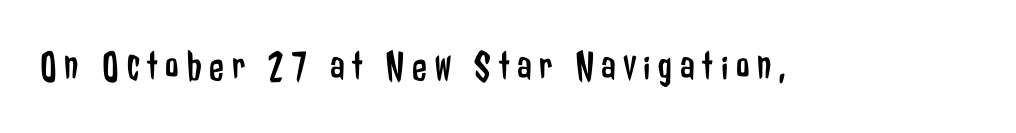
Q: Is the text bold? A: No.
Q: Is the text italic (slanted)? A: No, it is upright.
Q: Is the typeface a serif or a sans-serif typeface? A: Sans-serif.
Q: Is the text underlined? A: No.
Q: Width (condensed, normal, or wide)? A: Condensed.
Q: Stroke contrast? A: Low.
Q: x-height? A: Medium.
Q: Monospaced? A: No.
